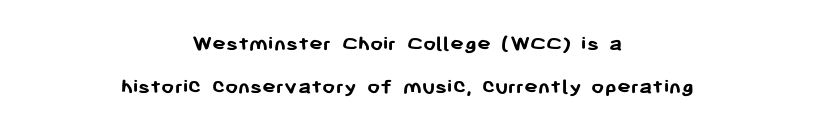
Q: Is the text bold? A: Yes.
Q: Is the text italic (slanted)? A: No, it is upright.
Q: Is the text underlined? A: No.
Q: How is the paragraph aligned? A: Centered.
Q: Is the spacing between letters normal or unusually wide? A: Normal.
